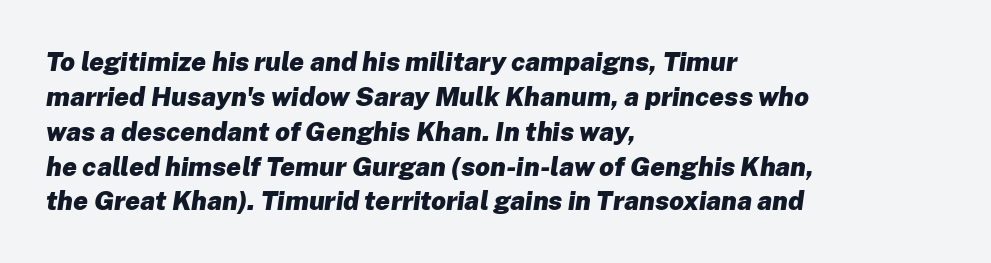
The image shows 26 px bold type, italic (leaning right); set left-aligned, normal line spacing (1.34x), normal letter spacing, not underlined.
